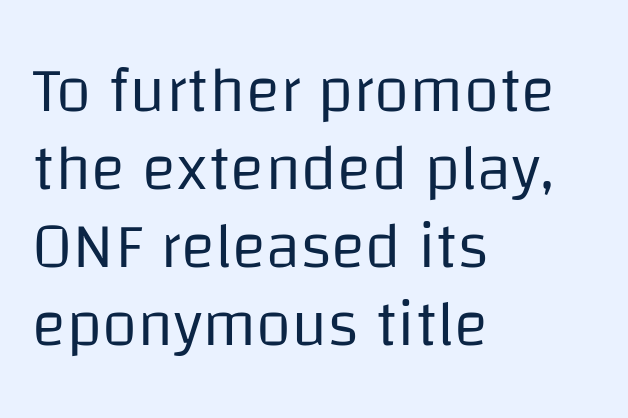
Spacing verdict: proportional, widths tailored to each character. The specimen reads as upright at a glance. The passage is arranged the way most books set body copy — flush left. Unmarked baselines from the first word to the last.
